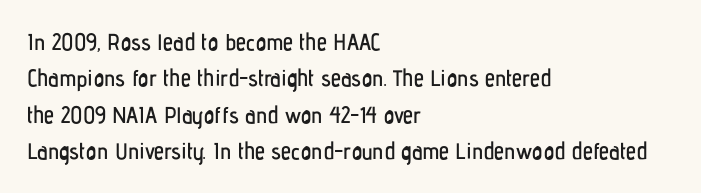
Style check: upright. Honestly, the letter spacing is just normal — you wouldn't notice it. Short and long lines alike share a common starting point at left. Any mark beneath the type? The region is blank. Interline gaps are of average width in this sample.
